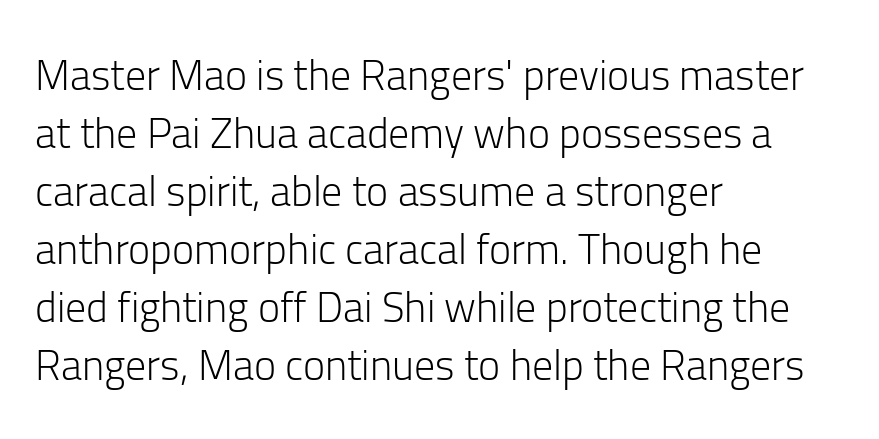
Q: Is the text bold? A: No.
Q: Is the text italic (slanted)? A: No, it is upright.
Q: Is the typeface a serif or a sans-serif typeface? A: Sans-serif.
Q: Is the text underlined? A: No.
Q: How is the paragraph aligned? A: Left-aligned.
Q: Is the spacing between letters normal or unusually wide? A: Normal.
Q: Is the spacing between lines tight, normal or loose? A: Normal.
Q: Width (condensed, normal, or wide)? A: Normal.
Q: Stroke contrast? A: Low.
Q: x-height? A: Medium.
Q: Monospaced? A: No.
